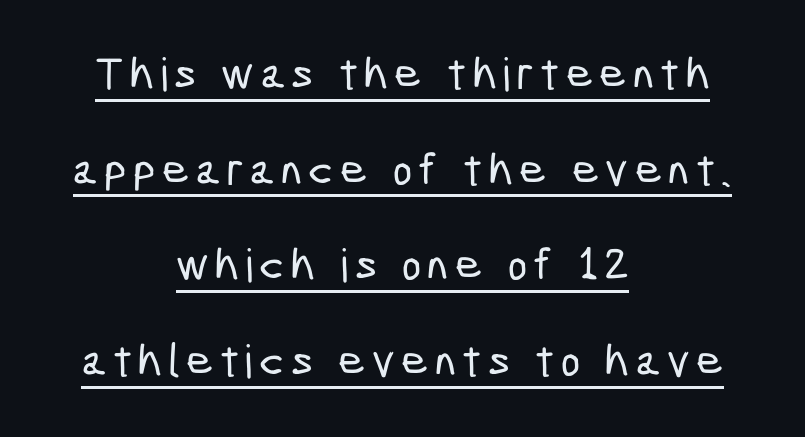
The image shows 46 px condensed sans-serif type; set centered, loose line spacing (2.08x), underlined; low stroke contrast and a medium x-height.
